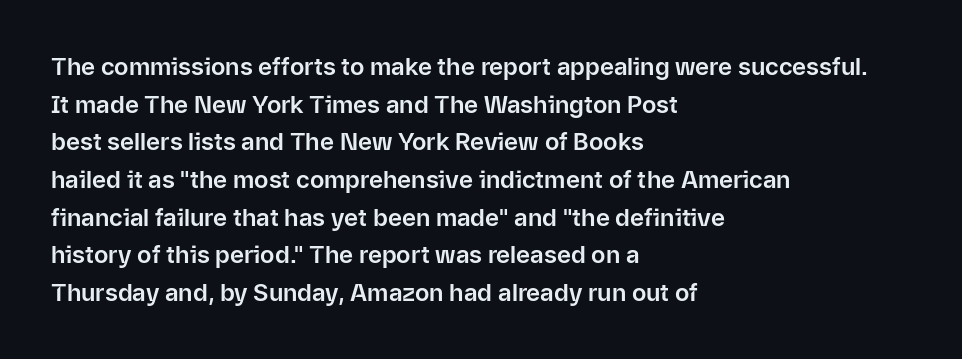
The image shows 24 px text type, upright; set left-aligned, normal line spacing (1.57x), normal letter spacing, not underlined.
